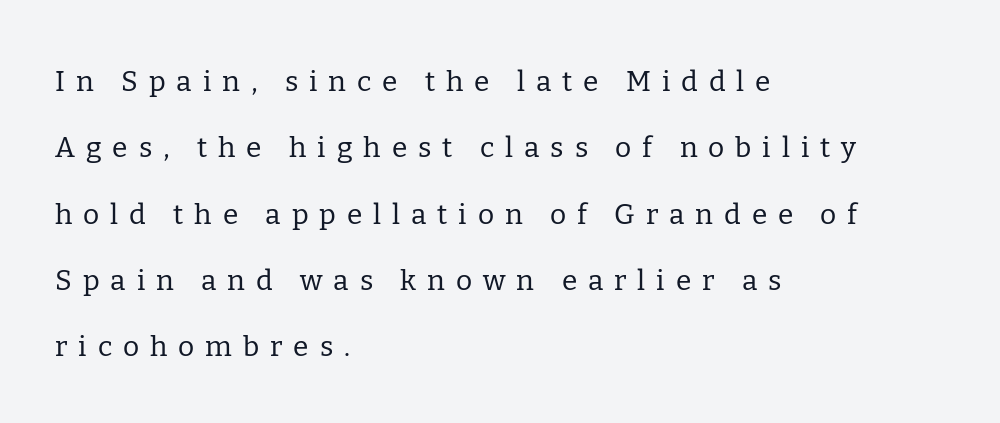
{"serif": "yes", "italic": "no", "bold": "no", "weight": "regular", "width": "normal", "stroke_contrast": "low", "x_height": "medium", "monospaced": "no", "underline": "no", "align": "left", "line_spacing": "loose", "line_spacing_ratio": 2.37, "letter_spacing": "wide", "letter_spacing_em": 0.39, "glyph_px": 28}
